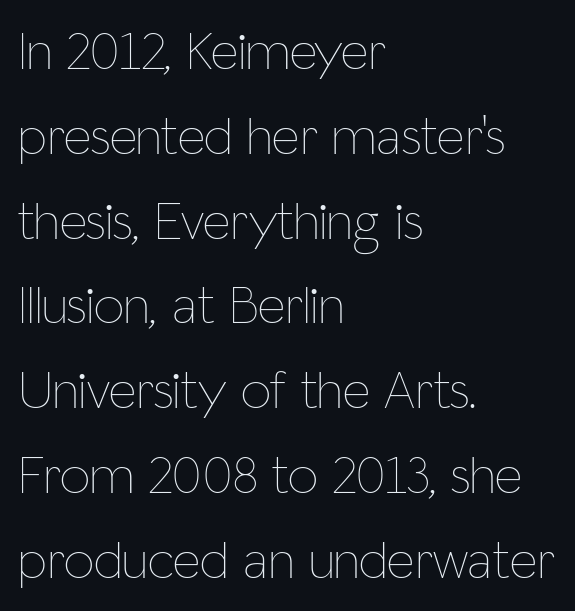
The image shows 54 px thin, condensed type, upright; set left-aligned, normal line spacing (1.57x), normal letter spacing, not underlined; low stroke contrast and a medium x-height.
